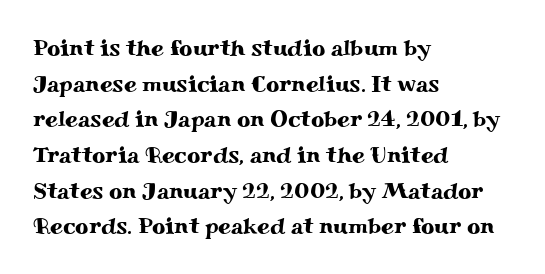
Q: Is the text italic (slanted)? A: No, it is upright.
Q: Is the text underlined? A: No.
Q: How is the paragraph aligned? A: Left-aligned.
Q: Is the spacing between letters normal or unusually wide? A: Normal.
Q: Is the spacing between lines tight, normal or loose? A: Normal.
